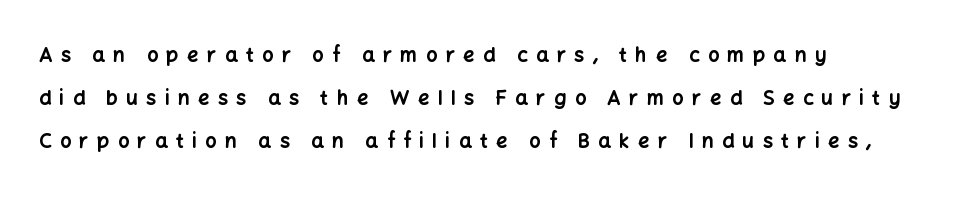
The lines are spread far apart with generous leading. Each word looks stretched out because of the extra space between its letters. Descender tails drop into unmarked territory. Thick stems and heavy bowls — unmistakably bold. The rag falls on the right side of this text block.
